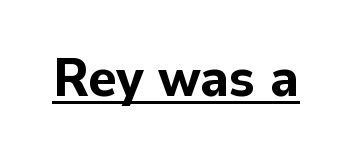
Check where the strokes stop: nothing finishes them off — pure sans. Is there any slant? The stems are plumb. Spacing verdict: proportional, widths tailored to each character. You could call the tracking neutral — neither tight nor loose. The face used here has the dense, thick strokes of a bold. Underlining? Definitely there.
